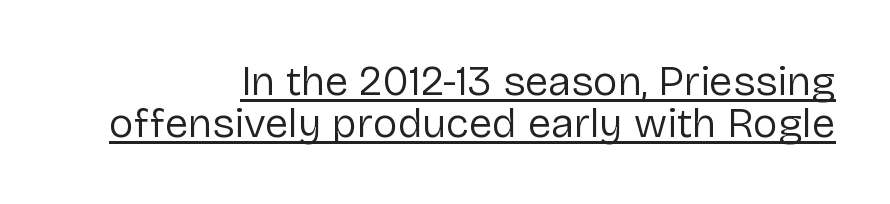
The weight would be labelled regular, book, light, or lighter still. Classification — sans serif. Compared with typical paragraphs, the rows here are closer together. Glyph-to-glyph distance matches everyday printed text. Character widths vary here, with narrow letters taking less room than wide ones.
